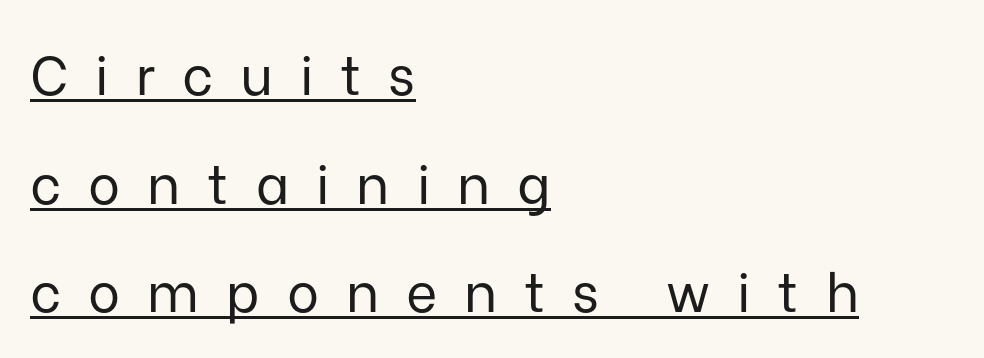
The image shows 54 px regular-weight sans-serif type, upright; set left-aligned, loose line spacing (2.01x), unusually wide letter spacing (+0.5 em), underlined; low stroke contrast and a medium x-height.
